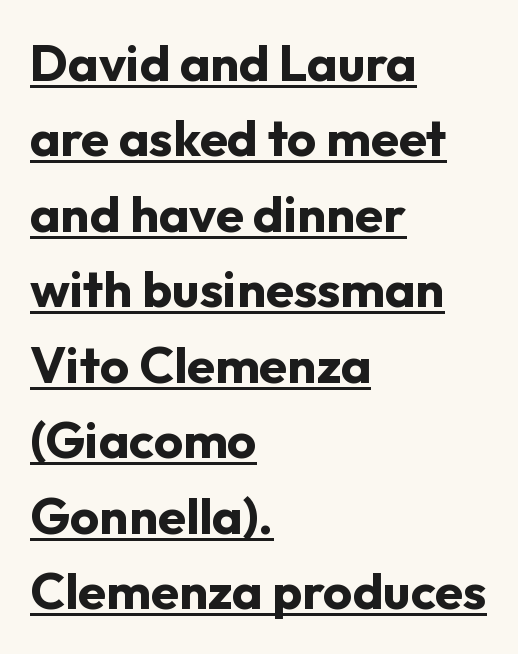
Q: Is the text bold? A: Yes.
Q: Is the text italic (slanted)? A: No, it is upright.
Q: Is the typeface a serif or a sans-serif typeface? A: Sans-serif.
Q: Is the text underlined? A: Yes.
Q: How is the paragraph aligned? A: Left-aligned.
Q: Is the spacing between letters normal or unusually wide? A: Normal.
Q: Is the spacing between lines tight, normal or loose? A: Normal.
Q: Width (condensed, normal, or wide)? A: Normal.
Q: Stroke contrast? A: Low.
Q: x-height? A: Medium.
Q: Monospaced? A: No.
